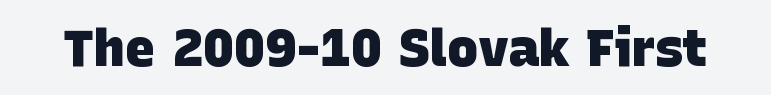
The image shows 52 px heavy sans-serif type; set normal letter spacing, not underlined; low stroke contrast and a large x-height.
